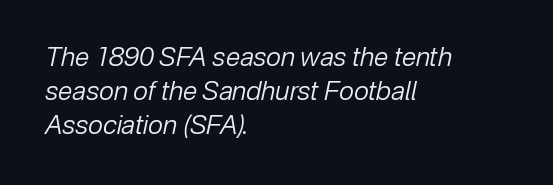
Which margin do the lines hug? The left one — the right edge is uneven. The typesetting does not lean heavy: it is not bold. Unmarked baselines from the first word to the last. The gaps between neighbouring characters are ordinary and unremarkable. Regarding leading, the lines here are spaced in the standard way.
